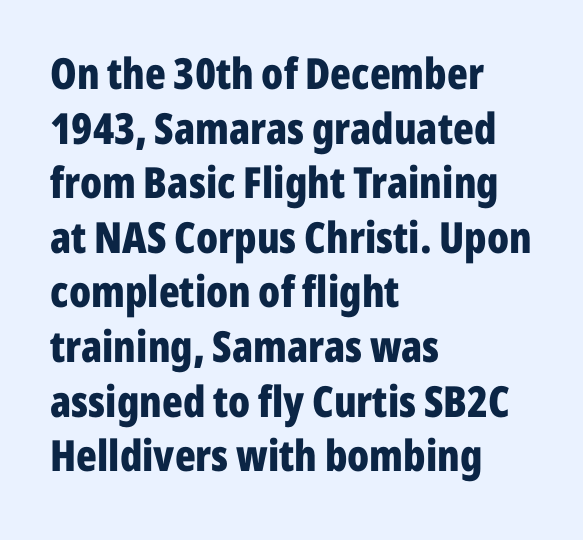
{"serif": "no", "italic": "no", "bold": "yes", "weight": "bold", "width": "condensed", "stroke_contrast": "low", "x_height": "medium", "monospaced": "no", "underline": "no", "align": "left", "line_spacing": "normal", "line_spacing_ratio": 1.27, "letter_spacing": "normal", "letter_spacing_em": 0.0, "glyph_px": 43}
